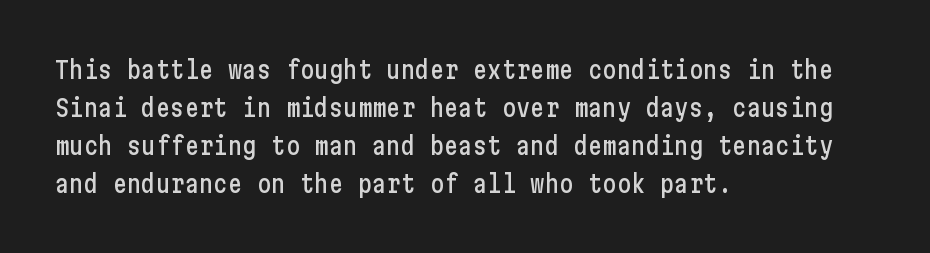
{"italic": "no", "underline": "no", "align": "left", "line_spacing": "normal", "line_spacing_ratio": 1.58, "letter_spacing": "normal", "letter_spacing_em": 0.0, "glyph_px": 24}
